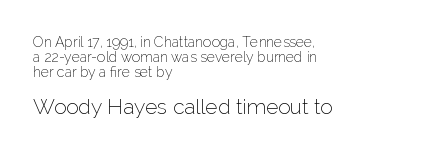
Q: Is the text bold? A: No.
Q: Is the text italic (slanted)? A: No, it is upright.
Q: Is the text underlined? A: No.
Q: How is the paragraph aligned? A: Left-aligned.
Q: Is the spacing between letters normal or unusually wide? A: Normal.
Q: Is the spacing between lines tight, normal or loose? A: Tight.
Q: Which block of text is set in a larger size, the first (top) or the second (bottom)? A: The second (bottom) one.
